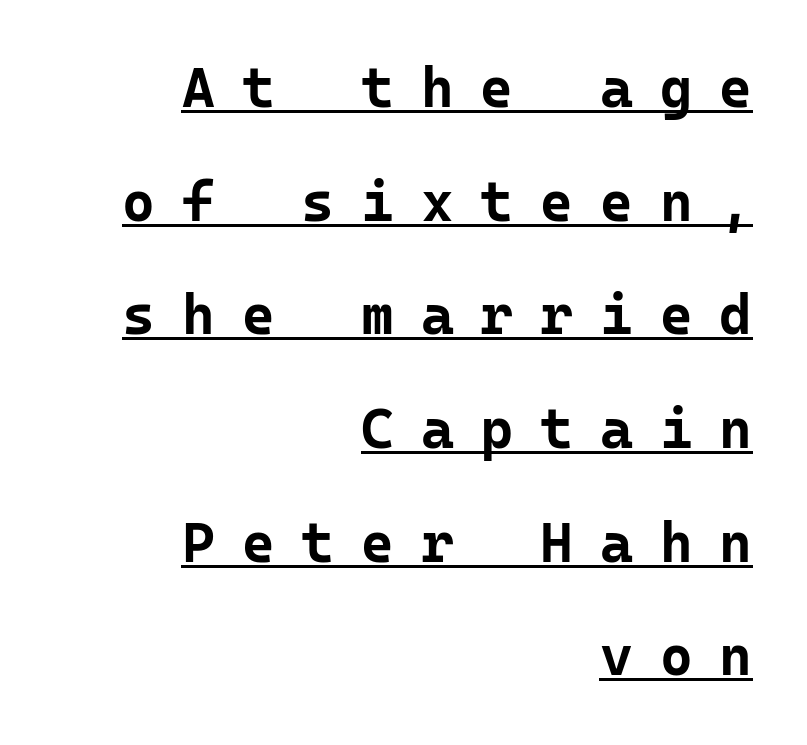
{"serif": "no", "italic": "no", "bold": "yes", "weight": "bold", "width": "normal", "stroke_contrast": "low", "x_height": "medium", "monospaced": "yes", "underline": "yes", "align": "right", "line_spacing": "loose", "line_spacing_ratio": 2.03, "letter_spacing": "wide", "letter_spacing_em": 0.48, "glyph_px": 56}
